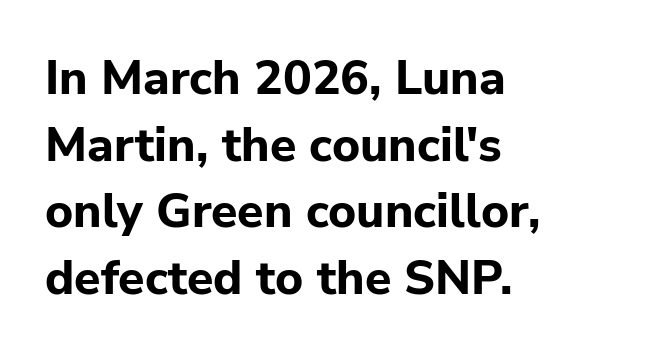
This sample has the flowing, uneven cadence of proportional lettering. Spacing between characters is what you'd get straight out of the box. The lines are quadded left. Designer's note — italics off, roman on. On the weight axis this lands at bold, roughly 700.
